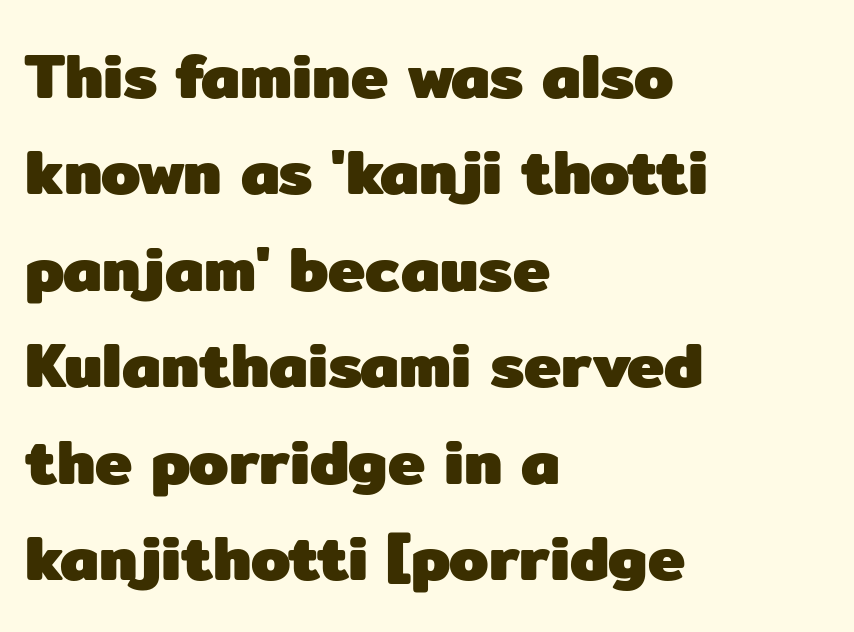
The image shows 63 px heavy sans-serif type, upright; set left-aligned, normal line spacing (1.53x), normal letter spacing, not underlined; low stroke contrast and a medium x-height.
